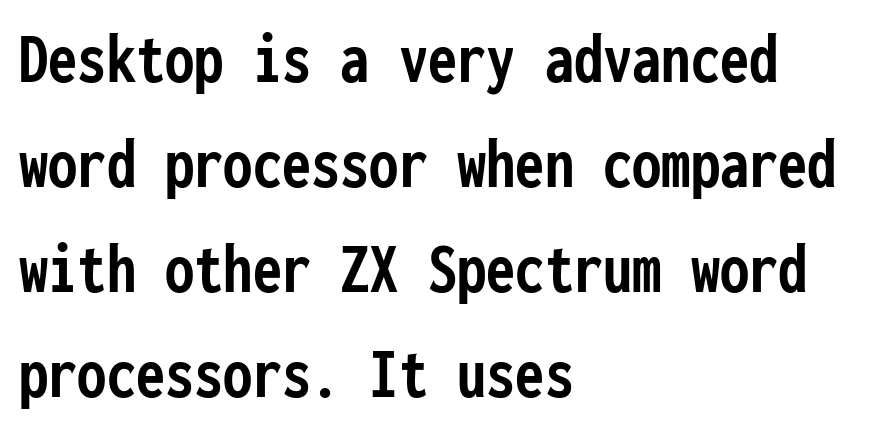
Q: Is the text bold? A: Yes.
Q: Is the text italic (slanted)? A: No, it is upright.
Q: Is the typeface a serif or a sans-serif typeface? A: Sans-serif.
Q: Is the text underlined? A: No.
Q: How is the paragraph aligned? A: Left-aligned.
Q: Is the spacing between letters normal or unusually wide? A: Normal.
Q: Is the spacing between lines tight, normal or loose? A: Normal.
Q: Width (condensed, normal, or wide)? A: Condensed.
Q: Stroke contrast? A: Low.
Q: x-height? A: Medium.
Q: Monospaced? A: Yes.
